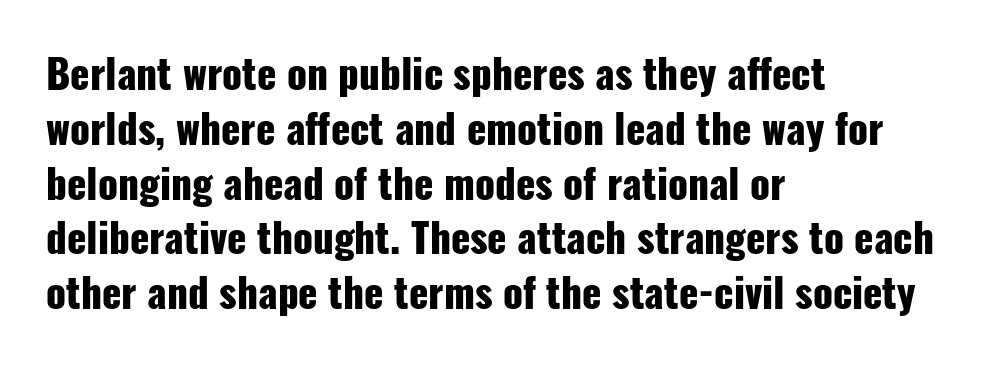
The image shows 40 px heavy, condensed sans-serif type, upright; set left-aligned, normal line spacing (1.37x), normal letter spacing, not underlined; low stroke contrast and a medium x-height.
